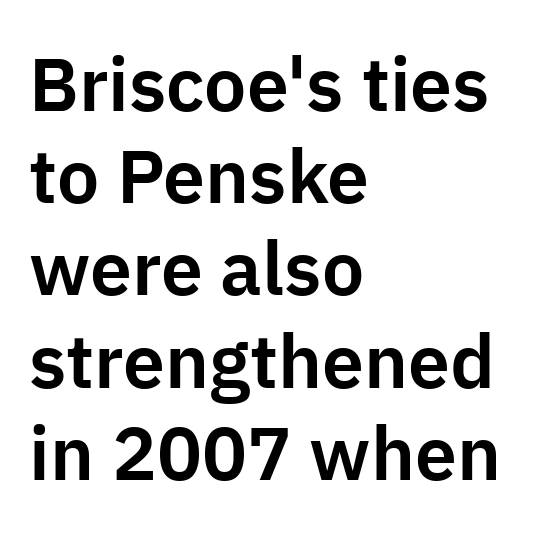
The image shows 75 px sans-serif type, upright; set left-aligned, line spacing 1.23x, normal letter spacing, not underlined; low stroke contrast and a medium x-height.
